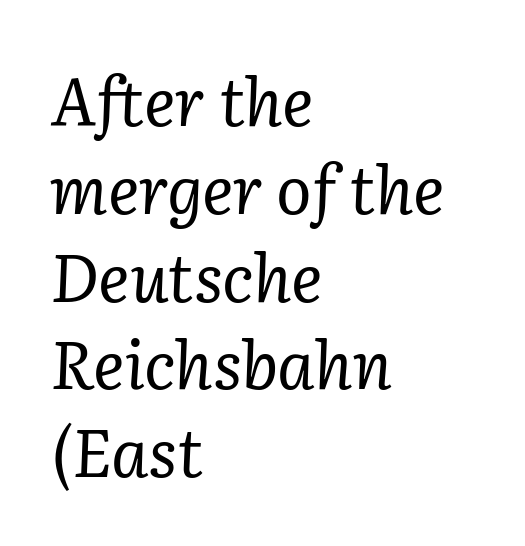
The image shows 66 px regular-weight serif type, italic (leaning right); set left-aligned, normal line spacing (1.33x), normal letter spacing, not underlined; low stroke contrast and a medium x-height.
